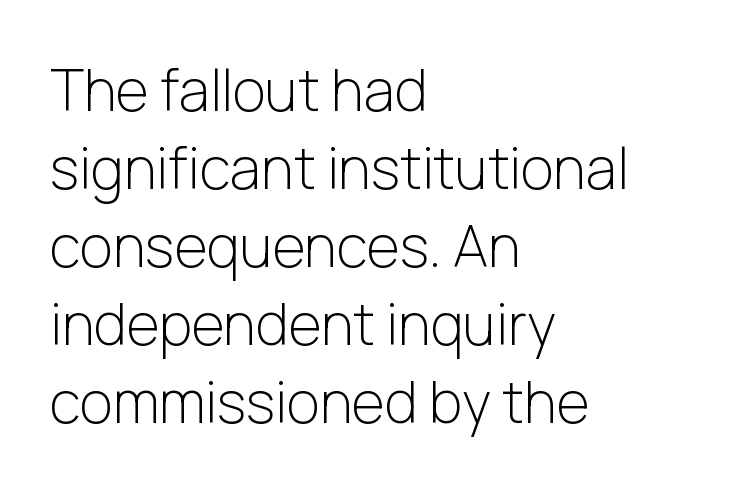
The image shows 57 px light sans-serif type, upright; set left-aligned, normal line spacing (1.37x), normal letter spacing, not underlined; low stroke contrast and a medium x-height.
